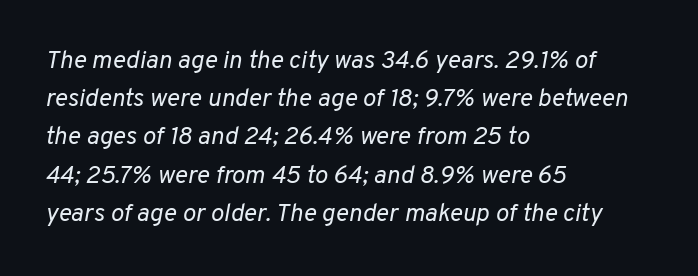
Q: Is the text bold? A: No.
Q: Is the text italic (slanted)? A: Yes, it leans right by about 10 degrees.
Q: Is the text underlined? A: No.
Q: How is the paragraph aligned? A: Left-aligned.
Q: Is the spacing between letters normal or unusually wide? A: Normal.
Q: Is the spacing between lines tight, normal or loose? A: Normal.
